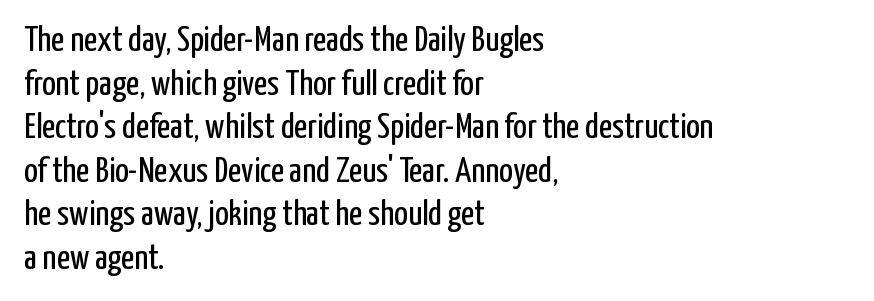
The image shows 36 px regular-weight, condensed sans-serif type, upright; set left-aligned, line spacing 1.21x, normal letter spacing, not underlined; low stroke contrast and a medium x-height.
